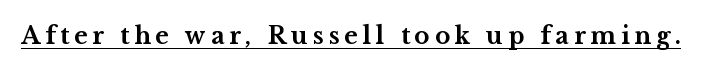
Q: Is the text bold? A: Yes.
Q: Is the text italic (slanted)? A: No, it is upright.
Q: Is the text underlined? A: Yes.
Q: Is the spacing between letters normal or unusually wide? A: Unusually wide.
